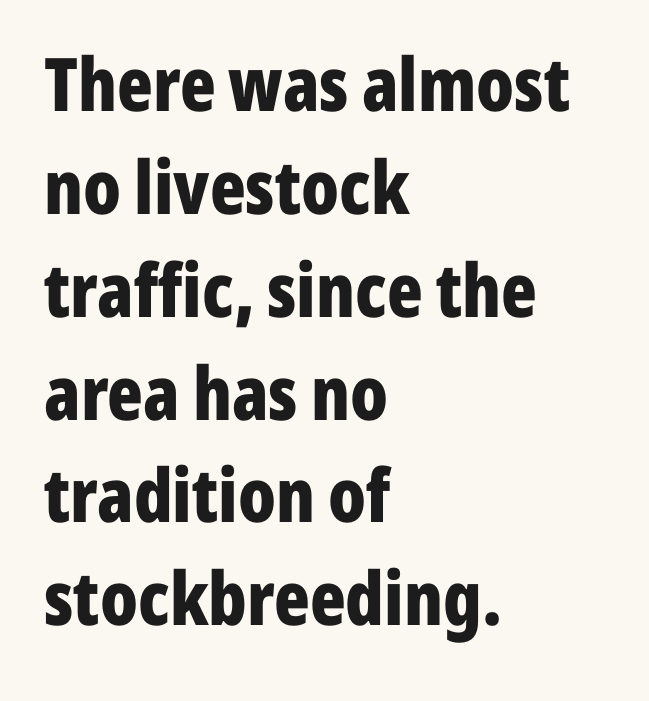
Q: Is the text bold? A: Yes.
Q: Is the text italic (slanted)? A: No, it is upright.
Q: Is the typeface a serif or a sans-serif typeface? A: Sans-serif.
Q: Is the text underlined? A: No.
Q: How is the paragraph aligned? A: Left-aligned.
Q: Is the spacing between letters normal or unusually wide? A: Normal.
Q: Is the spacing between lines tight, normal or loose? A: Normal.
Q: Width (condensed, normal, or wide)? A: Condensed.
Q: Stroke contrast? A: Low.
Q: x-height? A: Medium.
Q: Monospaced? A: No.
